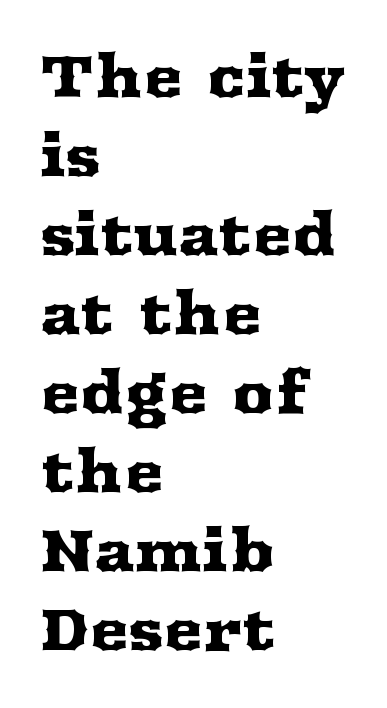
{"serif": "yes", "italic": "no", "width": "wide", "stroke_contrast": "medium", "x_height": "medium", "monospaced": "no", "underline": "no", "align": "left", "line_spacing": "normal", "line_spacing_ratio": 1.34, "letter_spacing": "normal", "letter_spacing_em": 0.0, "glyph_px": 59}
